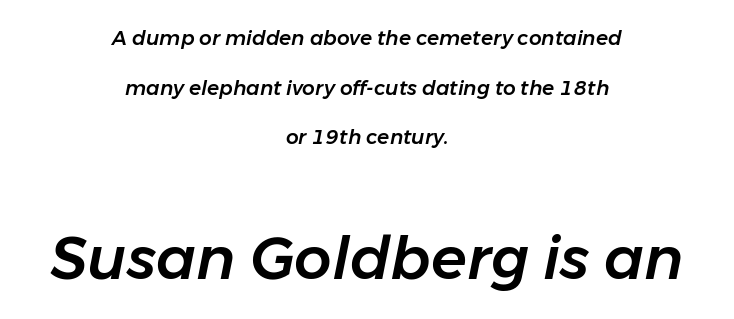
In terms of posture, this sample is oblique. Is there much room between lines? Yes — plenty of vertical air separates them. Short note: letters normally spaced. Varying glyph widths throughout — classic text-font behaviour. Leftover space on each line is divided equally before and after the words.
